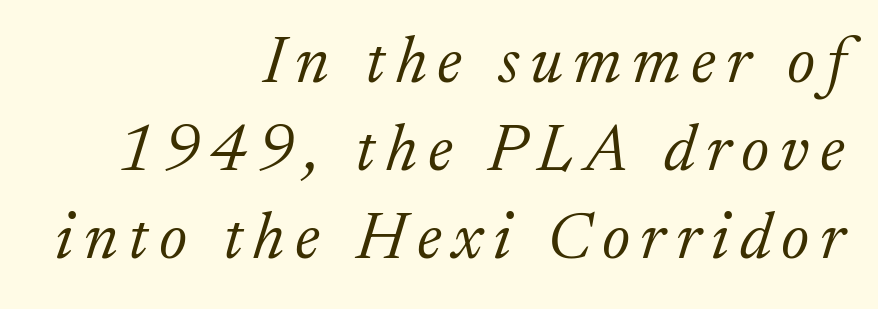
Q: Is the text bold? A: No.
Q: Is the text italic (slanted)? A: Yes, it leans right by about 17 degrees.
Q: Is the typeface a serif or a sans-serif typeface? A: Serif.
Q: Is the text underlined? A: No.
Q: How is the paragraph aligned? A: Right-aligned.
Q: Is the spacing between lines tight, normal or loose? A: Normal.
Q: Width (condensed, normal, or wide)? A: Normal.
Q: Stroke contrast? A: Low.
Q: x-height? A: Medium.
Q: Monospaced? A: No.
